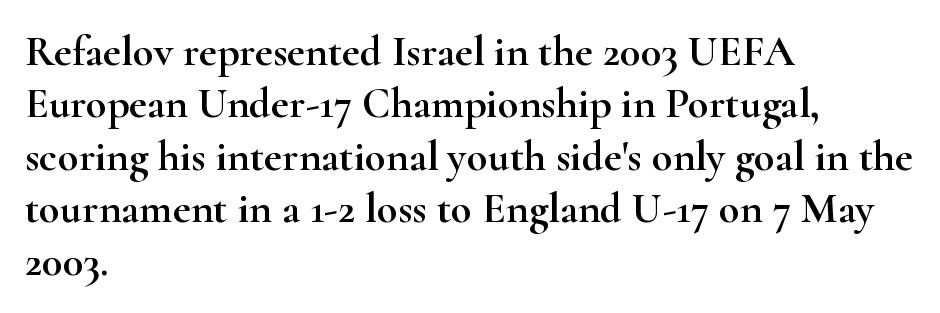
Q: Is the text italic (slanted)? A: No, it is upright.
Q: Is the typeface a serif or a sans-serif typeface? A: Serif.
Q: Is the text underlined? A: No.
Q: How is the paragraph aligned? A: Left-aligned.
Q: Is the spacing between letters normal or unusually wide? A: Normal.
Q: Width (condensed, normal, or wide)? A: Wide.
Q: Stroke contrast? A: High.
Q: x-height? A: Small.
Q: Monospaced? A: No.
